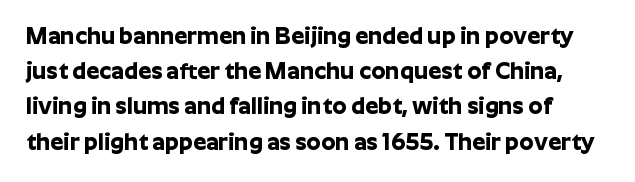
Q: Is the text bold? A: Yes.
Q: Is the text italic (slanted)? A: No, it is upright.
Q: Is the text underlined? A: No.
Q: Is the spacing between letters normal or unusually wide? A: Normal.
Q: Is the spacing between lines tight, normal or loose? A: Normal.
